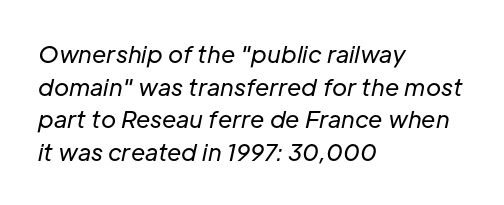
{"italic": "yes", "lean": "right", "slant_degrees": 12, "bold": "no", "underline": "no", "align": "left", "line_spacing": "normal", "line_spacing_ratio": 1.42, "letter_spacing": "normal", "letter_spacing_em": 0.0, "glyph_px": 23}
